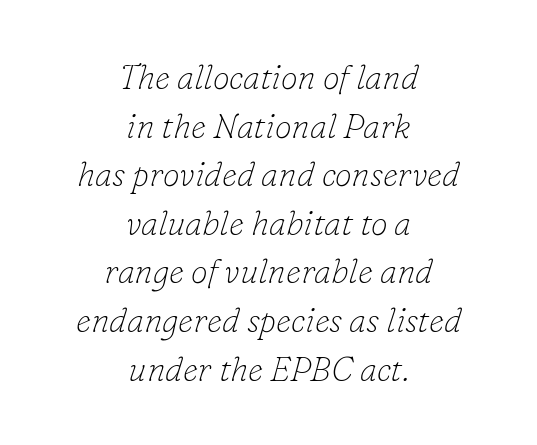
Q: Is the text bold? A: No.
Q: Is the text italic (slanted)? A: Yes, it leans right by about 16 degrees.
Q: Is the typeface a serif or a sans-serif typeface? A: Serif.
Q: Is the text underlined? A: No.
Q: How is the paragraph aligned? A: Centered.
Q: Is the spacing between letters normal or unusually wide? A: Normal.
Q: Is the spacing between lines tight, normal or loose? A: Normal.
Q: Width (condensed, normal, or wide)? A: Normal.
Q: Stroke contrast? A: Low.
Q: x-height? A: Small.
Q: Monospaced? A: No.
